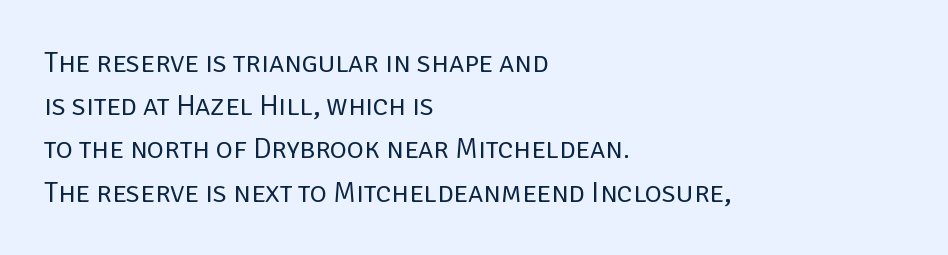
Q: Is the text bold? A: No.
Q: Is the text italic (slanted)? A: No, it is upright.
Q: Is the typeface a serif or a sans-serif typeface? A: Sans-serif.
Q: Is the text underlined? A: No.
Q: How is the paragraph aligned? A: Left-aligned.
Q: Is the spacing between letters normal or unusually wide? A: Normal.
Q: Is the spacing between lines tight, normal or loose? A: Normal.
Q: Width (condensed, normal, or wide)? A: Normal.
Q: Stroke contrast? A: Low.
Q: x-height? A: Large.
Q: Monospaced? A: No.
